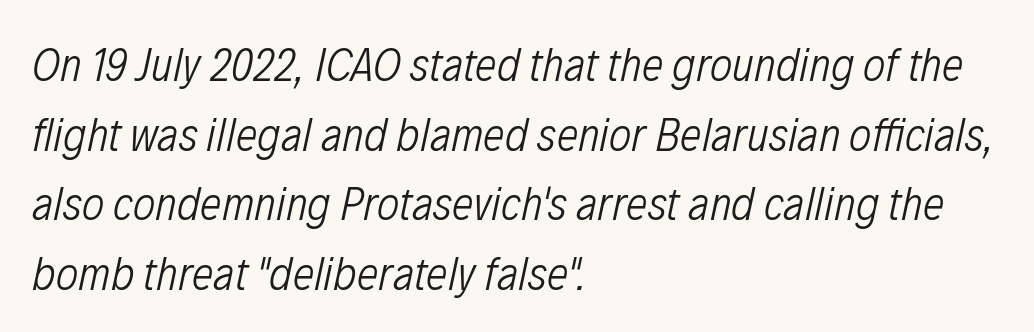
This sample has the flowing, uneven cadence of proportional lettering. Left-aligned paragraph, ragged on the right. A typesetter would call this zero additional tracking. The rendering uses a moderate line-height, typical for paragraphs. Underlining? Definitely not there. No chunkiness to these letters — they're not bold.
